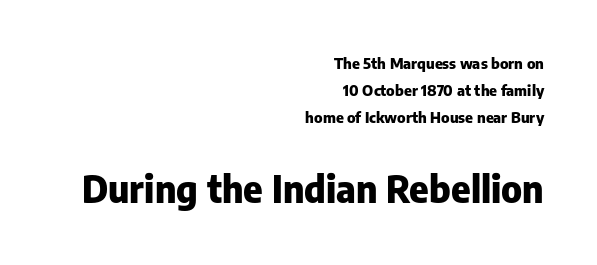
{"serif": "no", "italic": "no", "bold": "yes", "weight": "heavy", "width": "normal", "stroke_contrast": "low", "x_height": "medium", "monospaced": "no", "underline": "no", "align": "right", "line_spacing_ratio": 1.8, "letter_spacing": "normal", "letter_spacing_em": 0.0, "larger_block": "second", "size_ratio": 2.47, "glyph_px": 37}
